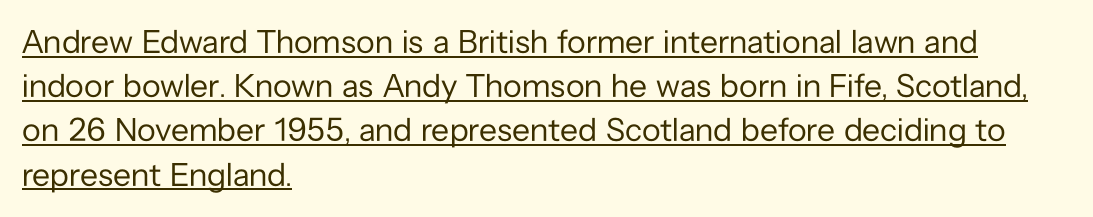
Q: Is the text bold? A: No.
Q: Is the text italic (slanted)? A: No, it is upright.
Q: Is the typeface a serif or a sans-serif typeface? A: Sans-serif.
Q: Is the text underlined? A: Yes.
Q: How is the paragraph aligned? A: Left-aligned.
Q: Is the spacing between letters normal or unusually wide? A: Normal.
Q: Is the spacing between lines tight, normal or loose? A: Normal.
Q: Width (condensed, normal, or wide)? A: Normal.
Q: Stroke contrast? A: Low.
Q: x-height? A: Medium.
Q: Monospaced? A: No.
